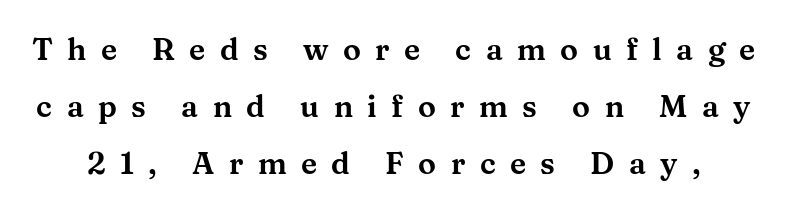
Q: Is the text italic (slanted)? A: No, it is upright.
Q: Is the typeface a serif or a sans-serif typeface? A: Serif.
Q: Is the text underlined? A: No.
Q: Is the spacing between letters normal or unusually wide? A: Unusually wide.
Q: Is the spacing between lines tight, normal or loose? A: Loose.
Q: Width (condensed, normal, or wide)? A: Wide.
Q: Stroke contrast? A: Medium.
Q: x-height? A: Medium.
Q: Monospaced? A: No.
